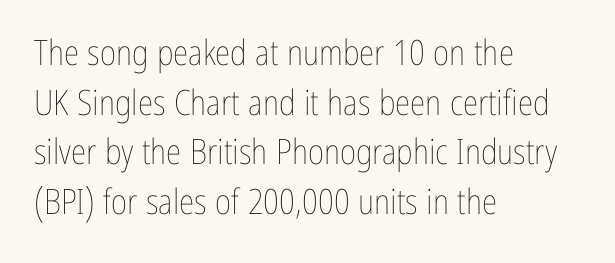
Every row of glyphs begins at an identical x-position on the left. You can tell it's not italic because the verticals are truly vertical. Is this a heavy cut? Hardly; it is regular or lighter. Reading down the column, the eye jumps a familiar distance to each next line. Words appear dense and cohesive because spacing is normal.
